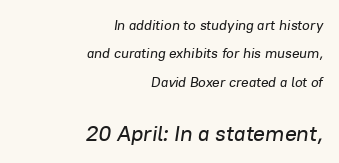
Leading is clearly above the norm, producing a sparse column. The block sitting lower on the canvas is the one with enlarged characters. Does extra space separate the letters? No, they use regular spacing. Every character sits at an angle, as italics do. Descenders are the only things crossing below the line. The setting favours the right margin, as signatures and pull-quotes sometimes do.
